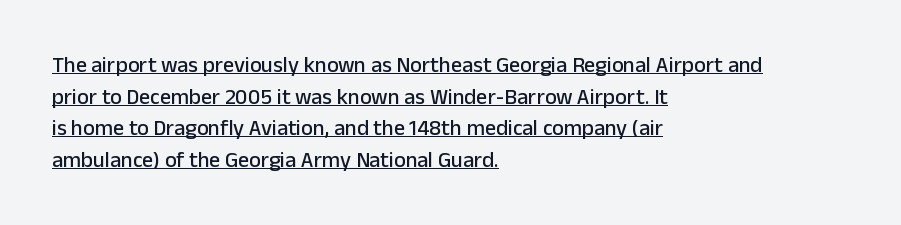
{"italic": "no", "underline": "yes", "align": "left", "line_spacing": "normal", "line_spacing_ratio": 1.44, "letter_spacing": "normal", "letter_spacing_em": 0.0, "glyph_px": 22}
